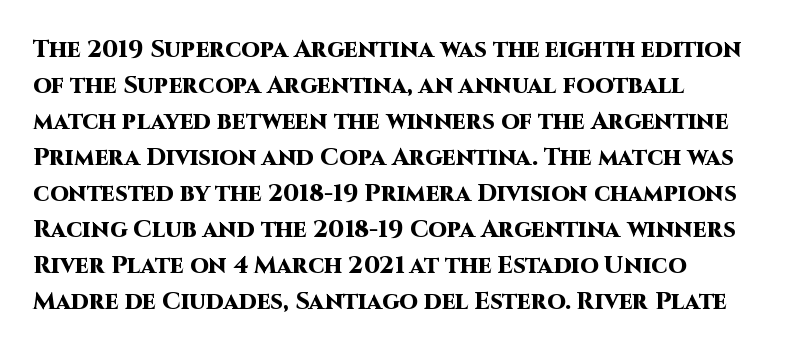
Q: Is the text bold? A: Yes.
Q: Is the text italic (slanted)? A: No, it is upright.
Q: Is the text underlined? A: No.
Q: How is the paragraph aligned? A: Left-aligned.
Q: Is the spacing between letters normal or unusually wide? A: Normal.
Q: Is the spacing between lines tight, normal or loose? A: Normal.
